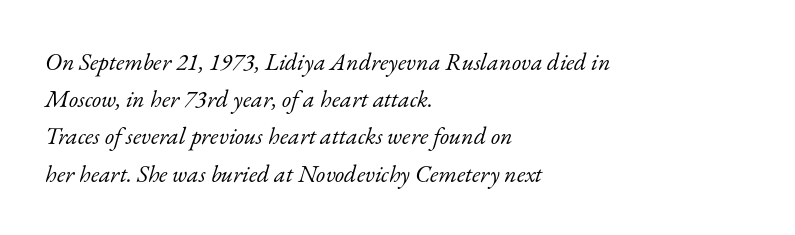
{"italic": "yes", "lean": "right", "slant_degrees": 17, "bold": "no", "underline": "no", "align": "left", "line_spacing": "normal", "line_spacing_ratio": 1.55, "letter_spacing": "normal", "letter_spacing_em": 0.0, "glyph_px": 24}
